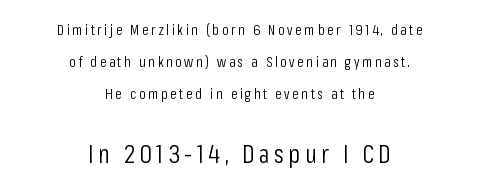
{"italic": "no", "bold": "no", "underline": "no", "align": "center", "line_spacing": "loose", "line_spacing_ratio": 2.14, "larger_block": "second", "size_ratio": 1.73, "glyph_px": 26}
